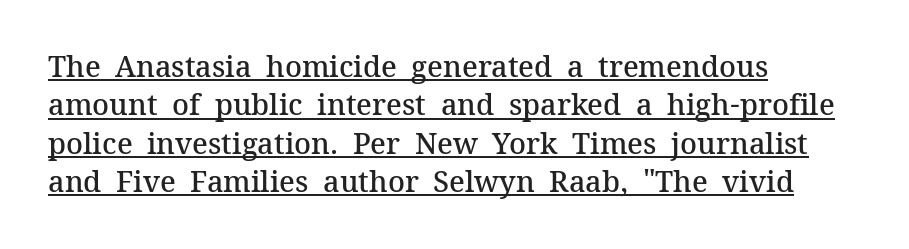
The image shows 29 px semibold serif type, upright; set left-aligned, normal line spacing (1.32x), normal letter spacing, underlined; medium stroke contrast and a medium x-height.
